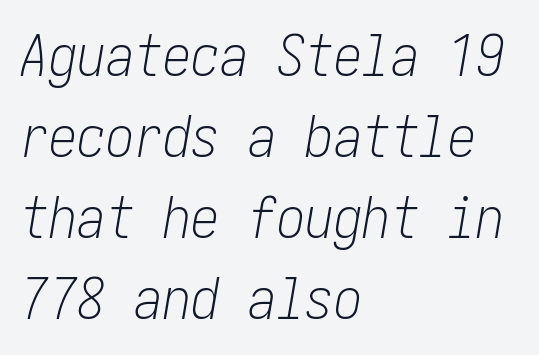
Check the space under the baseline: it is left empty. In terms of letterspacing, this is plain default setting. Successive baselines arrive at the customary interval. The letterforms sit at book weight or below.
